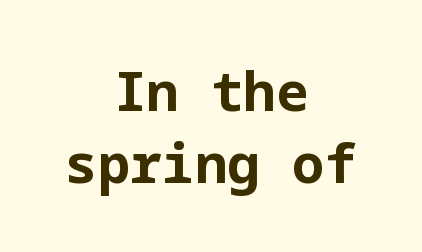
Q: Is the text bold? A: Yes.
Q: Is the text italic (slanted)? A: No, it is upright.
Q: Is the typeface a serif or a sans-serif typeface? A: Sans-serif.
Q: Is the text underlined? A: No.
Q: How is the paragraph aligned? A: Centered.
Q: Is the spacing between letters normal or unusually wide? A: Normal.
Q: Is the spacing between lines tight, normal or loose? A: Normal.
Q: Width (condensed, normal, or wide)? A: Normal.
Q: Stroke contrast? A: Low.
Q: x-height? A: Medium.
